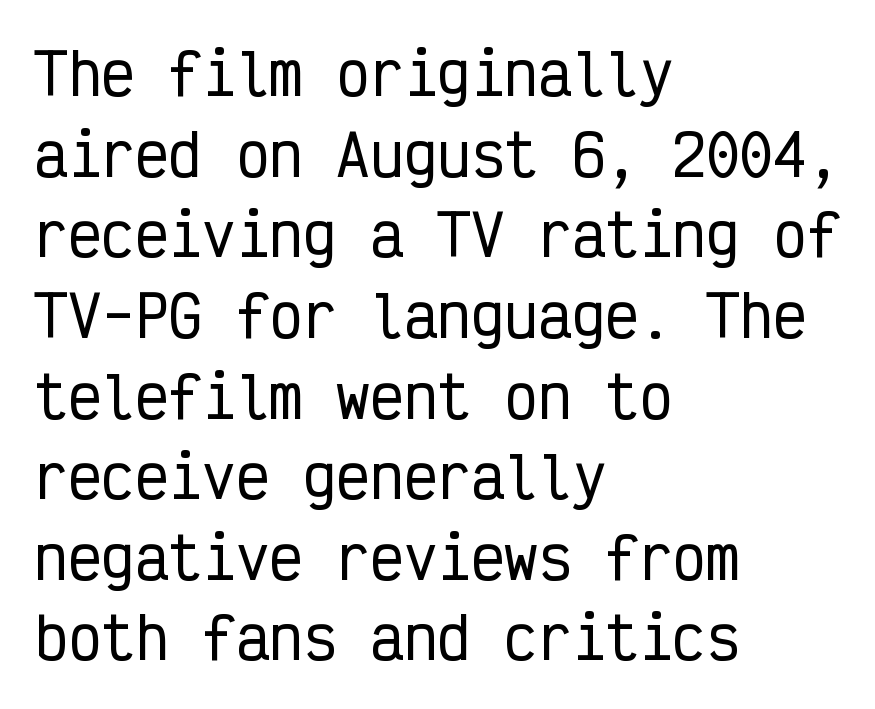
Each word holds together tightly as a unit, with standard inter-letter gaps. This rendering uses left alignment, leaving the right contour irregular. You can tell from the bare stems that sans-serif type was used. Descenders hang freely into open space.
